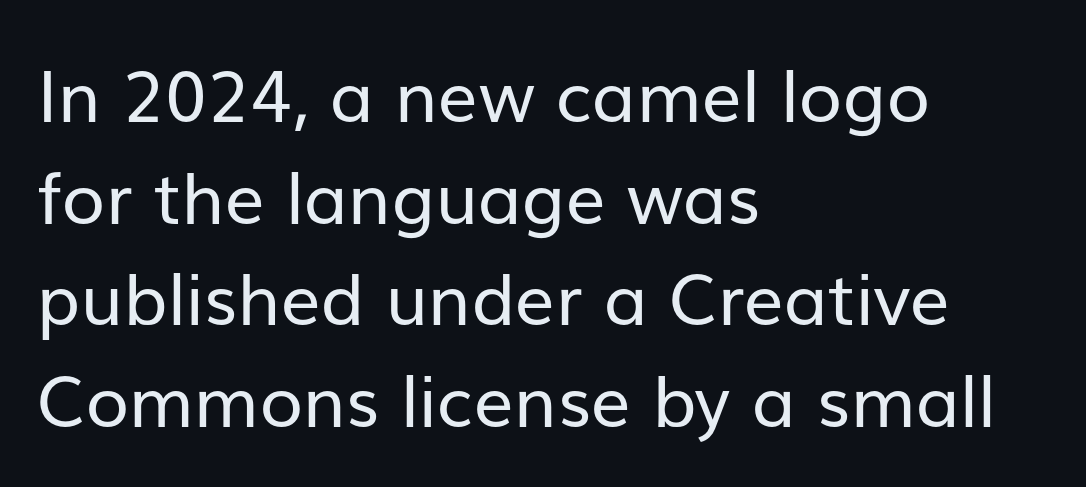
The image shows 71 px regular-weight sans-serif type, upright; set left-aligned, normal line spacing (1.43x), normal letter spacing, not underlined; low stroke contrast and a medium x-height.
